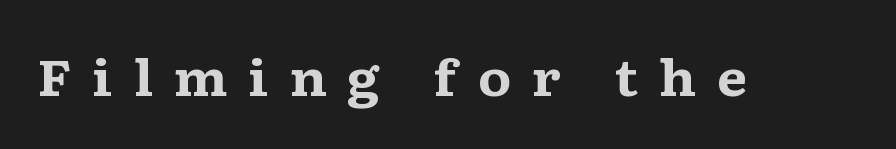
Notice how thick the strokes are: this is what a full bold looks like. Posture: vertical. The area under the type is left untouched. Do the characters align in a grid? No, the font is proportional.
